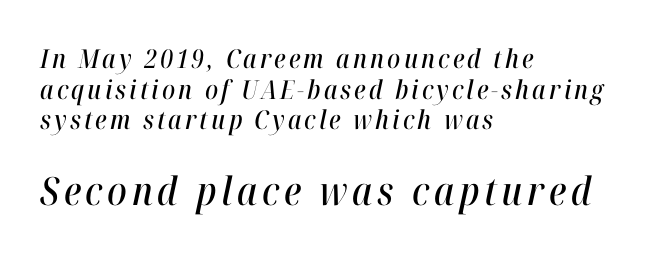
Characters are canted at an angle relative to the baseline's perpendicular. Horizontally, the lines are justified to the leading edge only. Do the characters align in a grid? No, the font is proportional. Caption: upper text group reduced, lower text group enlarged. This rendering features lettering with no underline.
